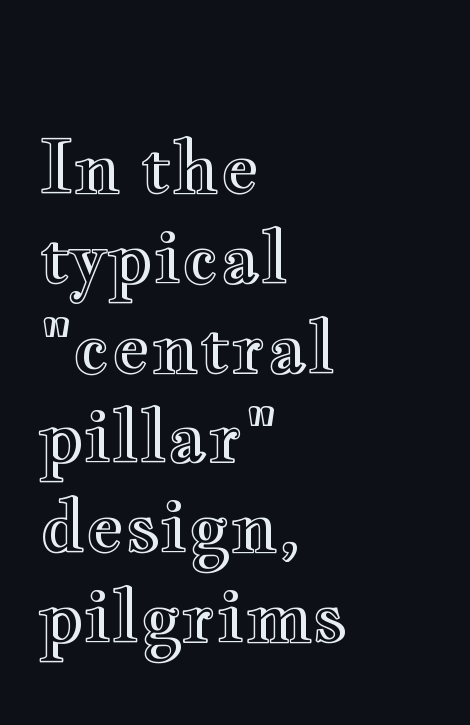
The image shows 73 px wide type, upright; set left-aligned, line spacing 1.23x, normal letter spacing, not underlined; a small x-height.
